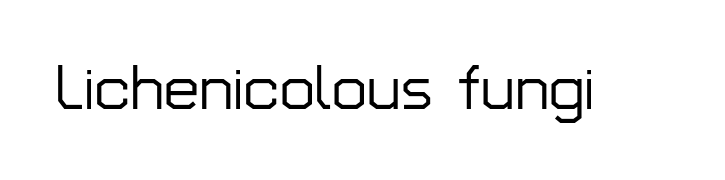
{"serif": "no", "italic": "no", "width": "normal", "stroke_contrast": "low", "x_height": "medium", "monospaced": "no", "underline": "no", "letter_spacing": "normal", "letter_spacing_em": 0.0, "glyph_px": 63}
